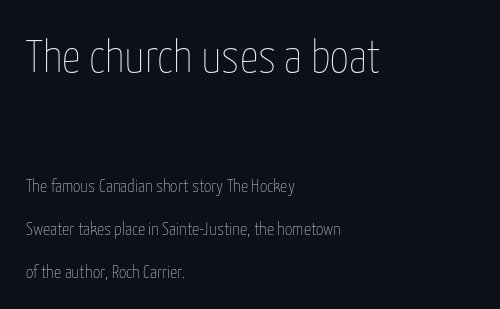
The image shows 46 px thin, condensed type, upright; set left-aligned, loose line spacing (2.41x), normal letter spacing, not underlined; the first (top) block is 2.56x larger; low stroke contrast and a medium x-height.
